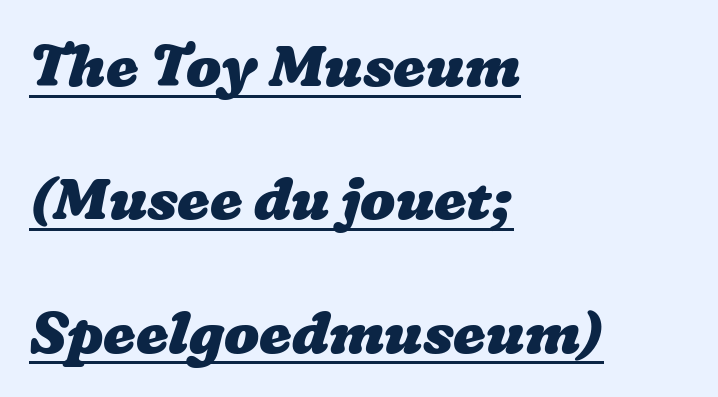
Q: Is the text bold? A: Yes.
Q: Is the text underlined? A: Yes.
Q: How is the paragraph aligned? A: Left-aligned.
Q: Is the spacing between letters normal or unusually wide? A: Normal.
Q: Is the spacing between lines tight, normal or loose? A: Loose.
Q: Width (condensed, normal, or wide)? A: Wide.
Q: Stroke contrast? A: Low.
Q: x-height? A: Medium.
Q: Monospaced? A: No.
